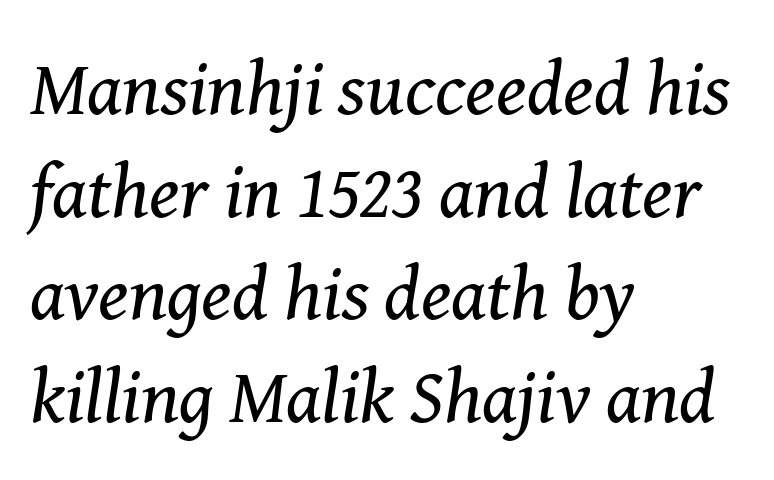
{"serif": "yes", "italic": "yes", "lean": "right", "slant_degrees": 8, "bold": "no", "weight": "regular", "width": "normal", "stroke_contrast": "medium", "x_height": "medium", "monospaced": "no", "underline": "no", "align": "left", "line_spacing": "normal", "line_spacing_ratio": 1.35, "letter_spacing": "normal", "letter_spacing_em": 0.0, "glyph_px": 76}
